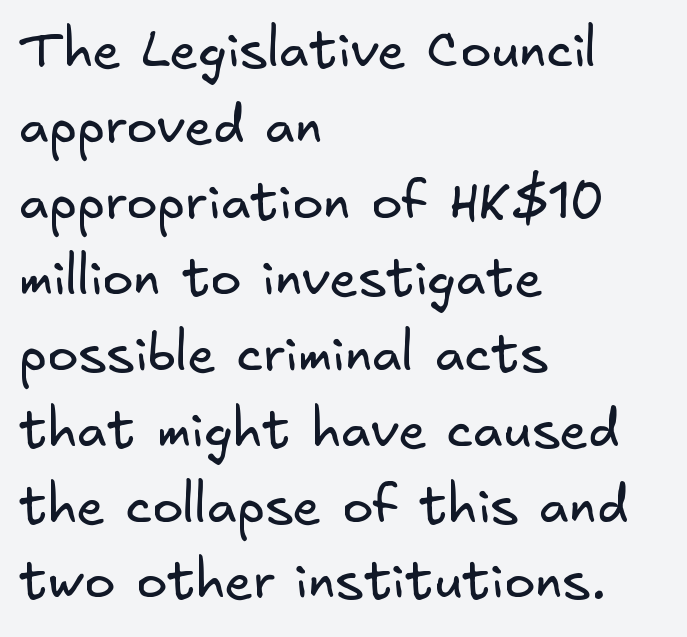
The image shows 52 px regular-weight sans-serif type; set left-aligned, normal line spacing (1.46x), normal letter spacing, not underlined; low stroke contrast and a small x-height.
